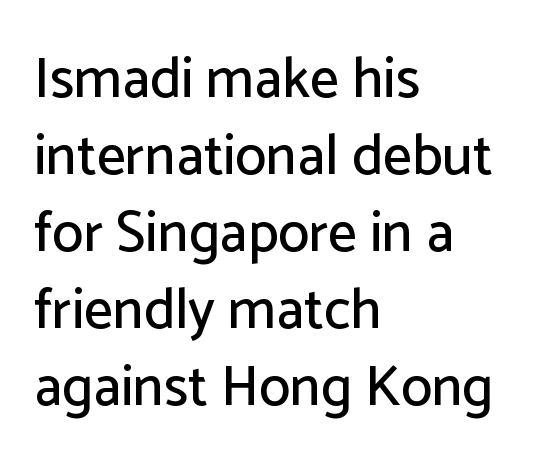
The image shows 57 px sans-serif type, upright; set left-aligned, normal line spacing (1.35x), normal letter spacing, not underlined; low stroke contrast and a medium x-height.
